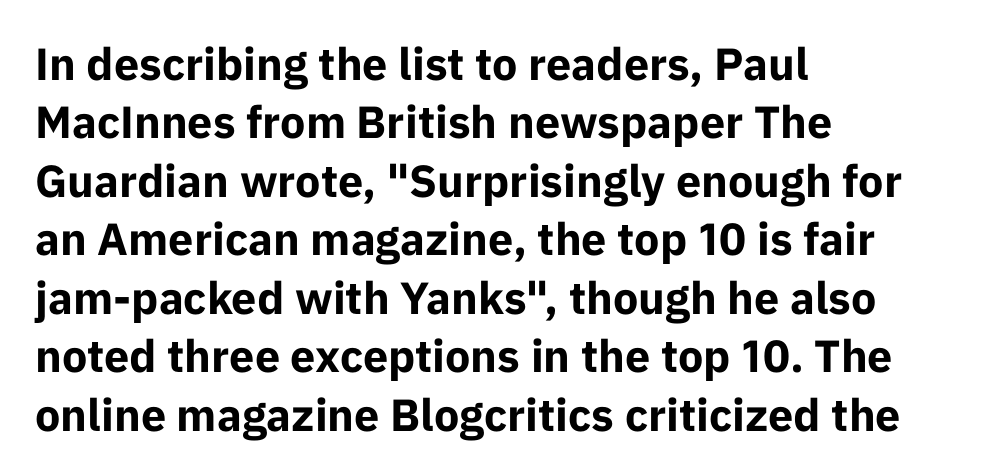
{"serif": "no", "italic": "no", "bold": "yes", "weight": "bold", "width": "normal", "stroke_contrast": "low", "x_height": "medium", "monospaced": "no", "underline": "no", "align": "left", "line_spacing": "normal", "line_spacing_ratio": 1.3, "letter_spacing": "normal", "letter_spacing_em": 0.0, "glyph_px": 45}
